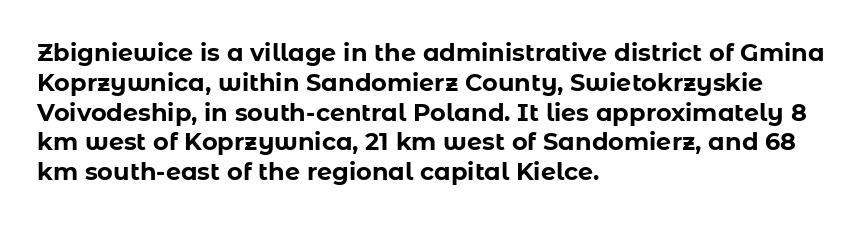
The image shows 24 px bold type, upright; set left-aligned, line spacing 1.24x, normal letter spacing, not underlined.
